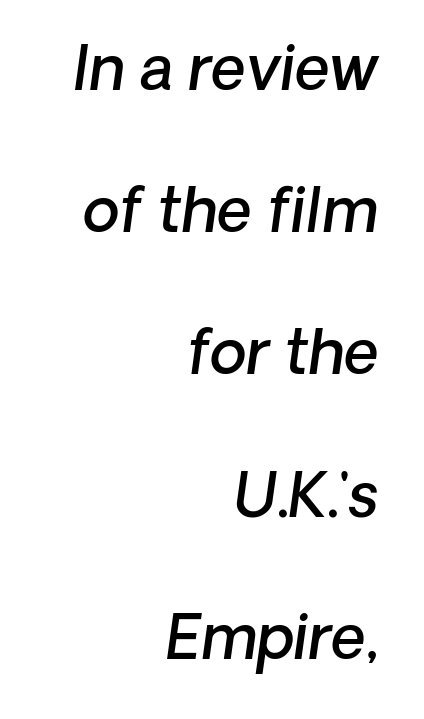
Q: Is the text bold? A: Semi-bold.
Q: Is the text italic (slanted)? A: Yes, it leans right by about 8 degrees.
Q: Is the text underlined? A: No.
Q: How is the paragraph aligned? A: Right-aligned.
Q: Is the spacing between letters normal or unusually wide? A: Normal.
Q: Is the spacing between lines tight, normal or loose? A: Loose.
Q: Width (condensed, normal, or wide)? A: Normal.
Q: Stroke contrast? A: Low.
Q: x-height? A: Medium.
Q: Monospaced? A: No.
